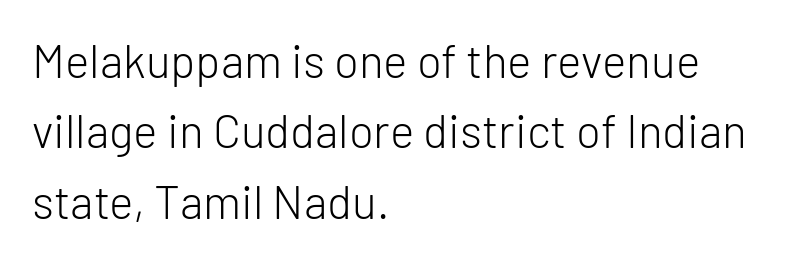
{"serif": "no", "italic": "no", "bold": "no", "weight": "light", "width": "normal", "stroke_contrast": "low", "x_height": "medium", "monospaced": "no", "underline": "no", "align": "left", "line_spacing": "normal", "line_spacing_ratio": 1.53, "letter_spacing": "normal", "letter_spacing_em": 0.0, "glyph_px": 46}
